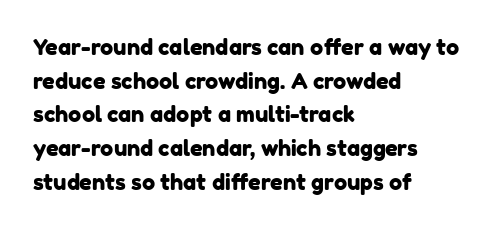
{"underline": "no", "align": "left", "line_spacing": "normal", "line_spacing_ratio": 1.53, "letter_spacing": "normal", "letter_spacing_em": 0.0, "glyph_px": 22}
